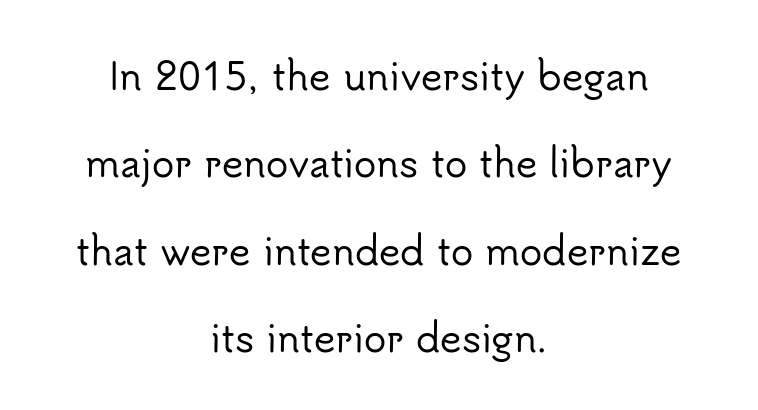
Q: Is the text italic (slanted)? A: No, it is upright.
Q: Is the typeface a serif or a sans-serif typeface? A: Sans-serif.
Q: Is the text underlined? A: No.
Q: How is the paragraph aligned? A: Centered.
Q: Is the spacing between letters normal or unusually wide? A: Normal.
Q: Is the spacing between lines tight, normal or loose? A: Loose.
Q: Width (condensed, normal, or wide)? A: Normal.
Q: Stroke contrast? A: Low.
Q: x-height? A: Small.
Q: Monospaced? A: No.
